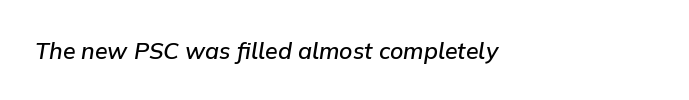
The image shows 23 px text type, italic (leaning right); set left-aligned, normal letter spacing, not underlined.
